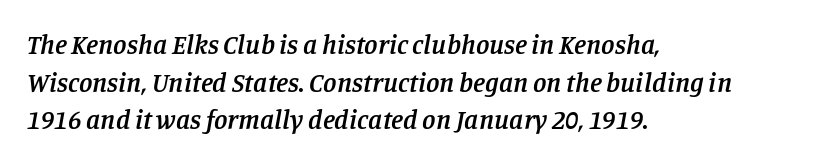
The image shows 27 px text type, italic (leaning right); set left-aligned, normal line spacing (1.39x), normal letter spacing, not underlined.
